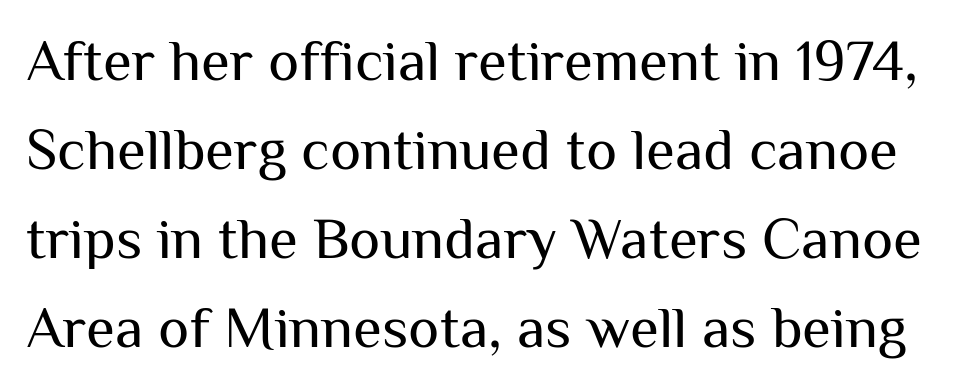
A clean baseline with only descenders dipping below it. Nobody touched the tracking dial on this one. Heft: none added — not bold. The lines sit at an ordinary, default distance from one another. The letters advance in unequal steps, a hallmark of proportional type.
